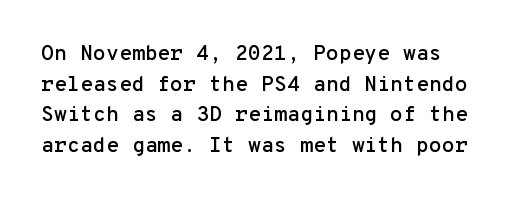
Q: Is the text italic (slanted)? A: No, it is upright.
Q: Is the text underlined? A: No.
Q: How is the paragraph aligned? A: Left-aligned.
Q: Is the spacing between letters normal or unusually wide? A: Normal.
Q: Is the spacing between lines tight, normal or loose? A: Normal.
